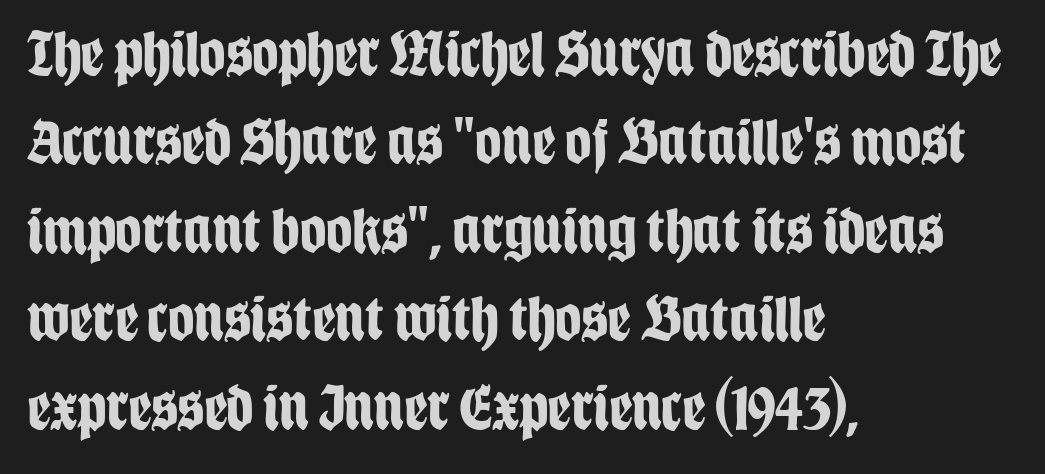
Q: Is the text bold? A: Yes.
Q: Is the text italic (slanted)? A: No, it is upright.
Q: Is the typeface a serif or a sans-serif typeface? A: Sans-serif.
Q: Is the text underlined? A: No.
Q: How is the paragraph aligned? A: Left-aligned.
Q: Is the spacing between letters normal or unusually wide? A: Normal.
Q: Is the spacing between lines tight, normal or loose? A: Normal.
Q: Width (condensed, normal, or wide)? A: Condensed.
Q: Stroke contrast? A: Low.
Q: x-height? A: Large.
Q: Monospaced? A: No.
